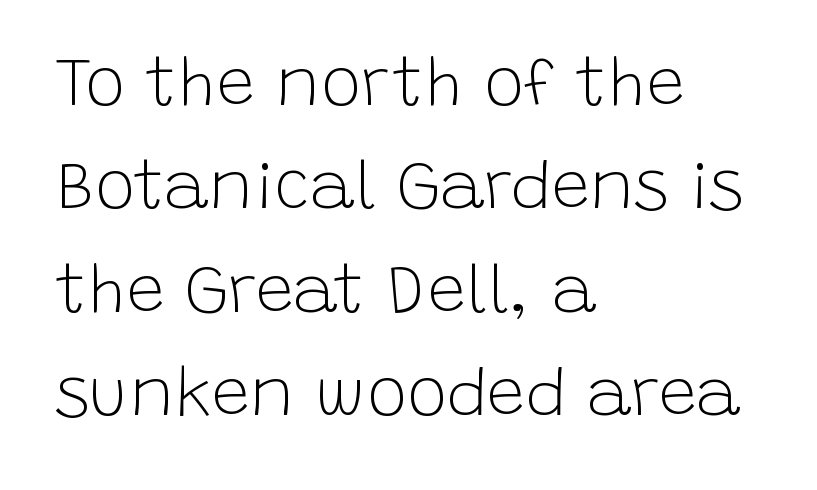
Q: Is the text bold? A: No.
Q: Is the text italic (slanted)? A: No, it is upright.
Q: Is the typeface a serif or a sans-serif typeface? A: Sans-serif.
Q: Is the text underlined? A: No.
Q: How is the paragraph aligned? A: Left-aligned.
Q: Is the spacing between letters normal or unusually wide? A: Normal.
Q: Is the spacing between lines tight, normal or loose? A: Normal.
Q: Width (condensed, normal, or wide)? A: Normal.
Q: Stroke contrast? A: Low.
Q: x-height? A: Large.
Q: Monospaced? A: No.
